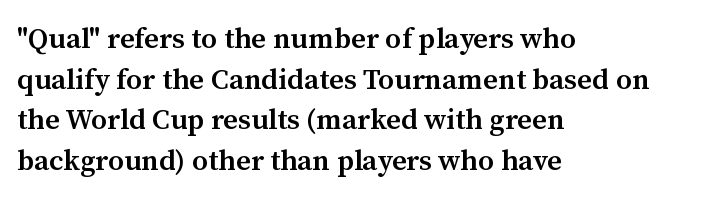
Serif or sans? Serif — the stroke terminals have little feet. These lines are set flush left with a ragged right edge. Moderately thickened strokes mark this as semibold type. Descender tails drop into unmarked territory. A typesetter would call this zero additional tracking. These lines are rendered in a variable-pitch font.
